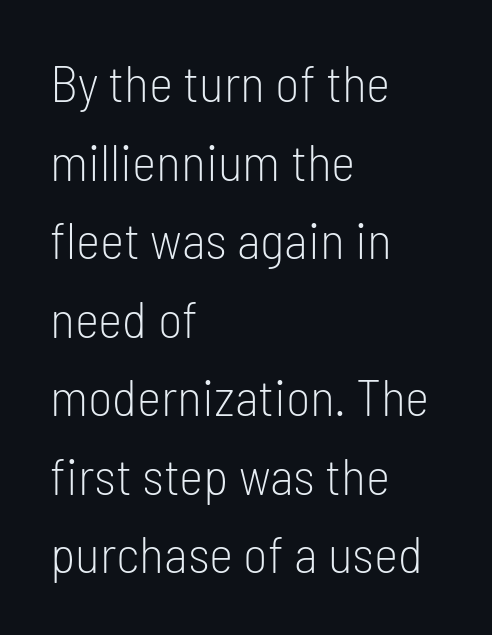
The image shows 52 px light, condensed sans-serif type, upright; set left-aligned, normal line spacing (1.51x), normal letter spacing, not underlined; low stroke contrast and a medium x-height.
